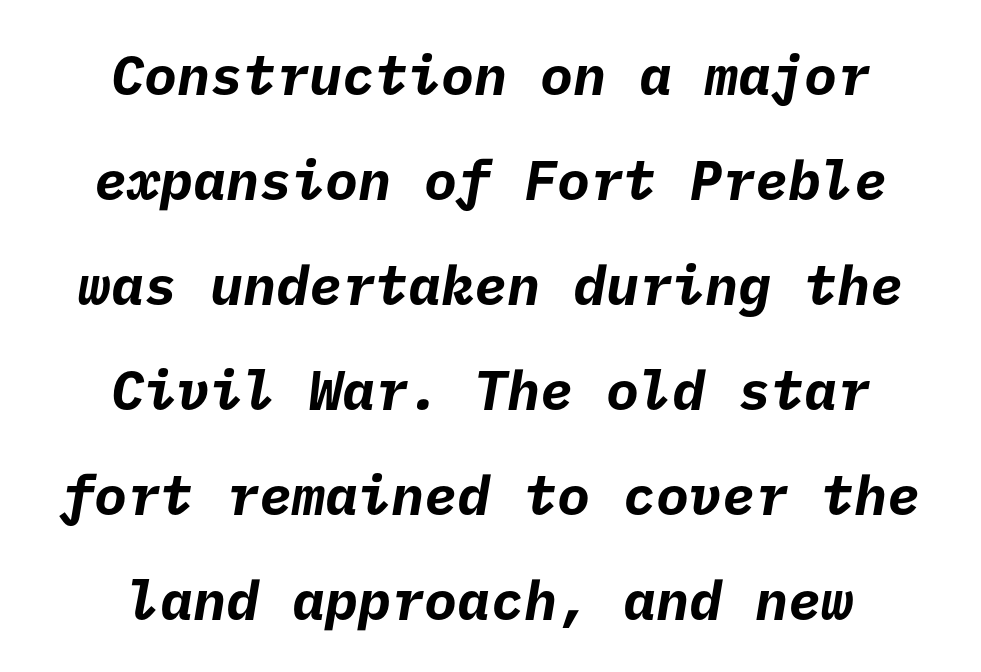
Q: Is the text bold? A: Yes.
Q: Is the typeface a serif or a sans-serif typeface? A: Sans-serif.
Q: Is the text underlined? A: No.
Q: How is the paragraph aligned? A: Centered.
Q: Is the spacing between letters normal or unusually wide? A: Normal.
Q: Is the spacing between lines tight, normal or loose? A: Loose.
Q: Width (condensed, normal, or wide)? A: Normal.
Q: Stroke contrast? A: Low.
Q: x-height? A: Medium.
